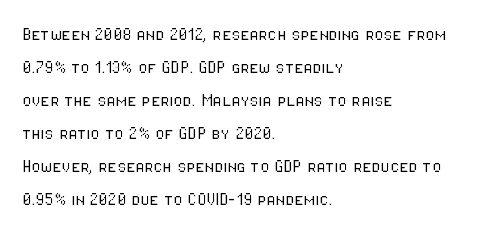
Q: Is the text bold? A: No.
Q: Is the text italic (slanted)? A: No, it is upright.
Q: Is the text underlined? A: No.
Q: How is the paragraph aligned? A: Left-aligned.
Q: Is the spacing between letters normal or unusually wide? A: Normal.
Q: Is the spacing between lines tight, normal or loose? A: Normal.
